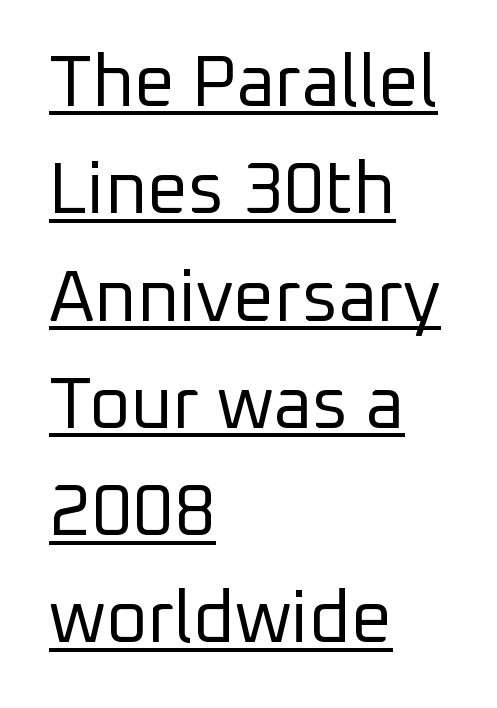
The image shows 72 px regular-weight sans-serif type, upright; set left-aligned, normal line spacing (1.49x), normal letter spacing, underlined; low stroke contrast and a medium x-height.
